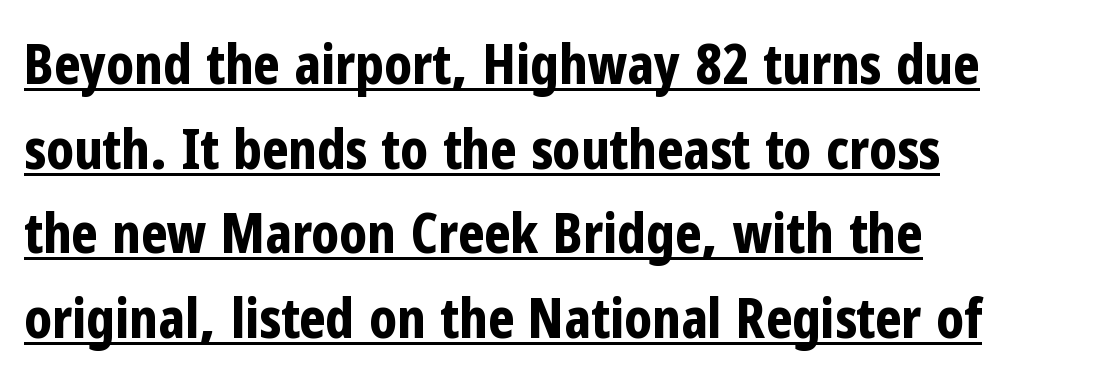
The image shows 56 px bold, condensed sans-serif type, upright; set left-aligned, normal line spacing (1.51x), normal letter spacing, underlined; low stroke contrast and a medium x-height.
